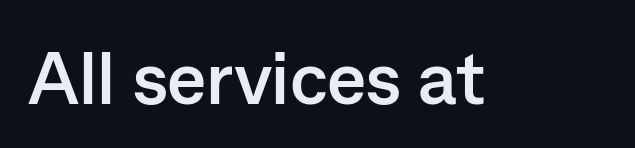
{"serif": "no", "italic": "no", "bold": "yes", "weight": "semibold", "width": "normal", "stroke_contrast": "low", "x_height": "medium", "monospaced": "no", "underline": "no", "letter_spacing": "normal", "letter_spacing_em": 0.0, "glyph_px": 74}
